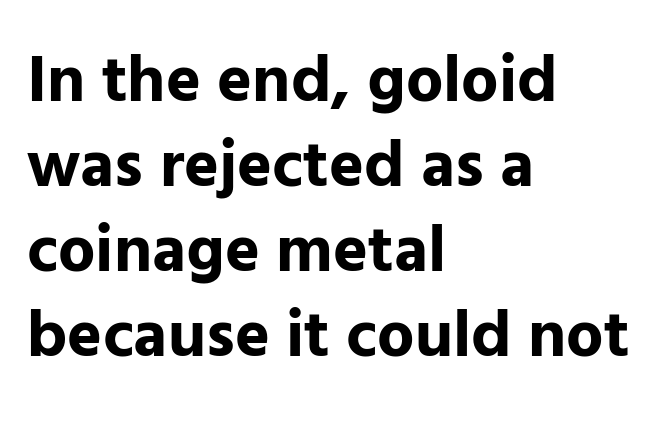
Typesetter's note: full bold, strokes at maximum text heaviness. No italicization has been applied; the sample stays upright. I'd call this a sans setting — the letters go barefoot. Check the space under the baseline: it is left empty.
